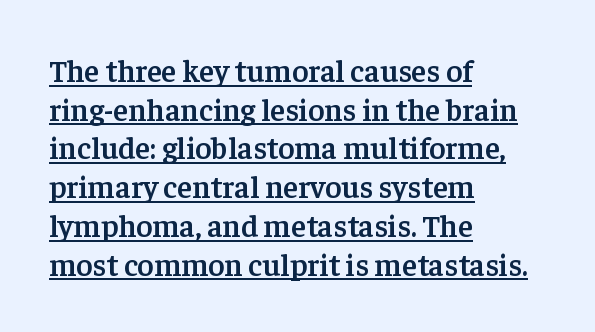
Compared with undecorated copy, this sample adds a rule below the words. The lines in this sample share a left origin and differ only in where they stop. Nobody touched the tracking dial on this one. Old-style or modern, the face here clearly has serifs. Is there much room between lines? A standard amount, neither cramped nor airy. These lines were composed using upright roman letters.
